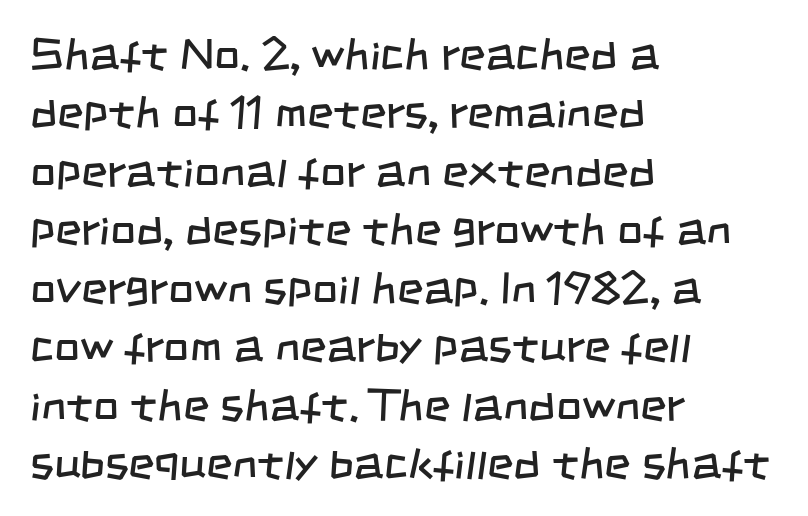
Q: Is the text bold? A: No.
Q: Is the typeface a serif or a sans-serif typeface? A: Sans-serif.
Q: Is the text underlined? A: No.
Q: How is the paragraph aligned? A: Left-aligned.
Q: Is the spacing between letters normal or unusually wide? A: Normal.
Q: Is the spacing between lines tight, normal or loose? A: Normal.
Q: Width (condensed, normal, or wide)? A: Condensed.
Q: Stroke contrast? A: Low.
Q: x-height? A: Large.
Q: Monospaced? A: No.
